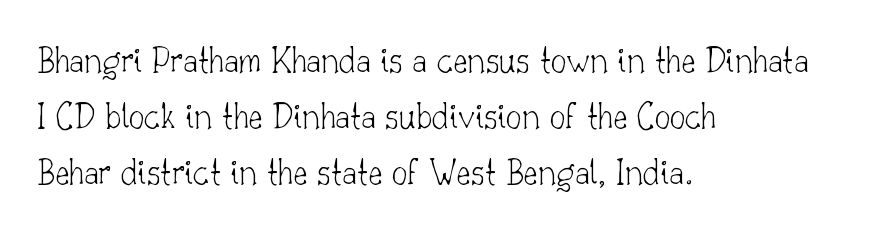
Notice how the passage keeps a crisp vertical edge on the left only. Weight: not bold — regular or lighter. Anything drawn beneath the words? Only blank space. Does the leading feel generous? No, just average. The rendering uses natural spacing where letterforms have individual widths. Does the lettering tilt? It doesn't — this is upright.
